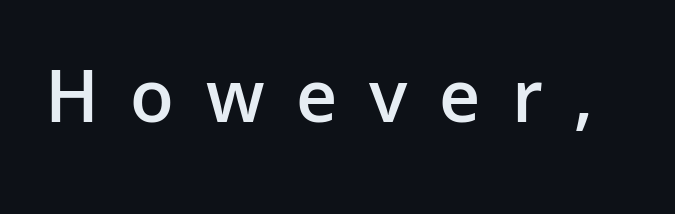
The image shows 77 px semibold sans-serif type, upright; set unusually wide letter spacing (+0.41 em), not underlined; low stroke contrast and a medium x-height.
